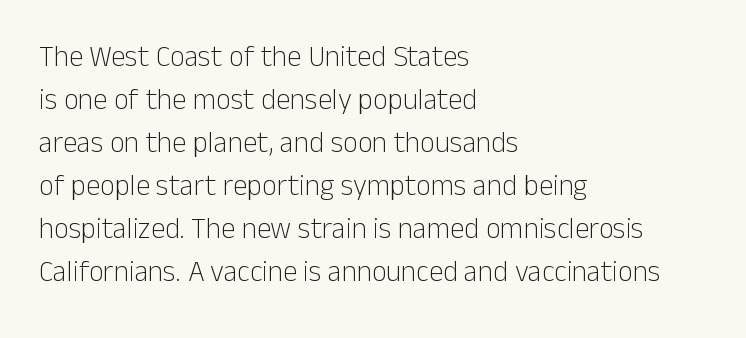
Q: Is the text bold? A: No.
Q: Is the text italic (slanted)? A: No, it is upright.
Q: Is the typeface a serif or a sans-serif typeface? A: Sans-serif.
Q: Is the text underlined? A: No.
Q: How is the paragraph aligned? A: Left-aligned.
Q: Is the spacing between letters normal or unusually wide? A: Normal.
Q: Is the spacing between lines tight, normal or loose? A: Normal.
Q: Width (condensed, normal, or wide)? A: Normal.
Q: Stroke contrast? A: Low.
Q: x-height? A: Medium.
Q: Monospaced? A: No.
